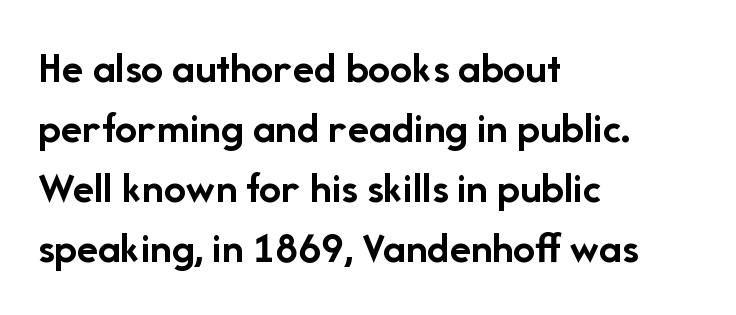
Q: Is the text bold? A: Yes.
Q: Is the text italic (slanted)? A: No, it is upright.
Q: Is the typeface a serif or a sans-serif typeface? A: Sans-serif.
Q: Is the text underlined? A: No.
Q: How is the paragraph aligned? A: Left-aligned.
Q: Is the spacing between letters normal or unusually wide? A: Normal.
Q: Is the spacing between lines tight, normal or loose? A: Normal.
Q: Width (condensed, normal, or wide)? A: Normal.
Q: Stroke contrast? A: Low.
Q: x-height? A: Medium.
Q: Monospaced? A: No.
